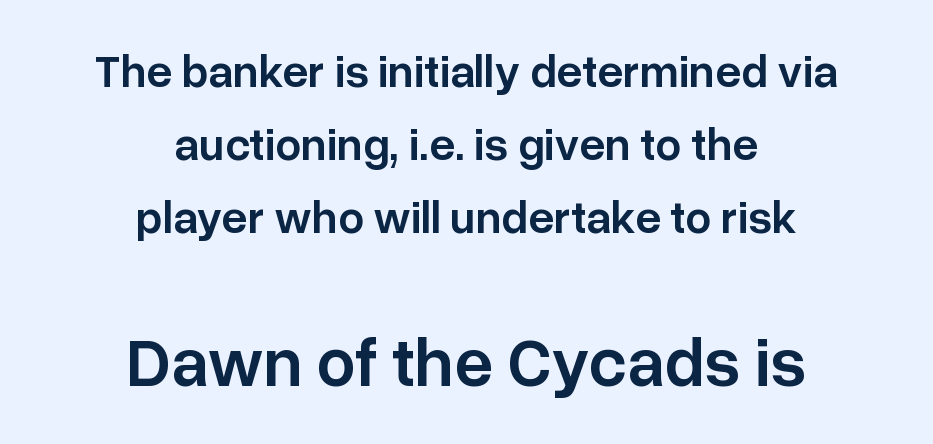
{"serif": "no", "italic": "no", "bold": "semi", "weight": "semibold", "width": "normal", "stroke_contrast": "low", "x_height": "medium", "monospaced": "no", "underline": "no", "align": "center", "line_spacing": "normal", "line_spacing_ratio": 1.59, "letter_spacing": "normal", "letter_spacing_em": 0.0, "larger_block": "second", "size_ratio": 1.5, "glyph_px": 69}
